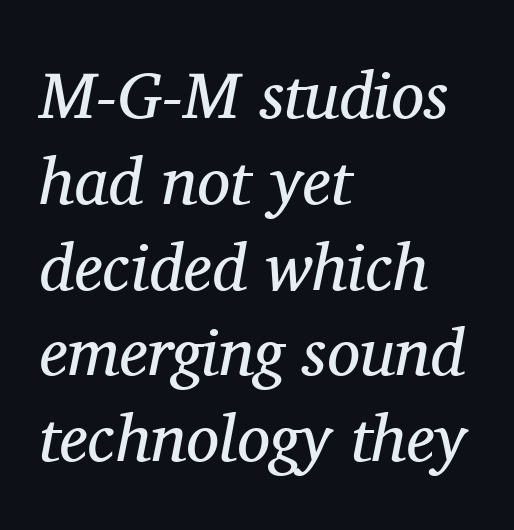
Look at the bottom of the vertical strokes: they flare into serifs here. Descenders are the only things crossing below the line. Every row of glyphs begins at an identical x-position on the left. No extra tracking has been applied to these lines.
